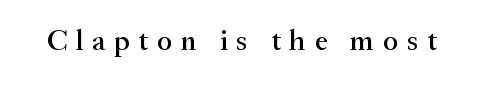
The image shows 29 px serif type, upright; set unusually wide letter spacing (+0.3 em), not underlined; medium stroke contrast and a small x-height.
